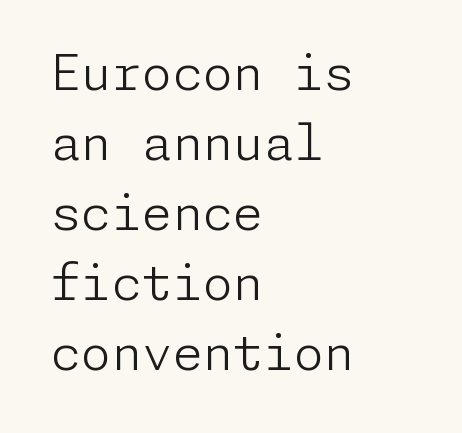
The image shows 49 px light sans-serif type, upright; set left-aligned, normal line spacing (1.43x), normal letter spacing, not underlined; low stroke contrast and a medium x-height.
